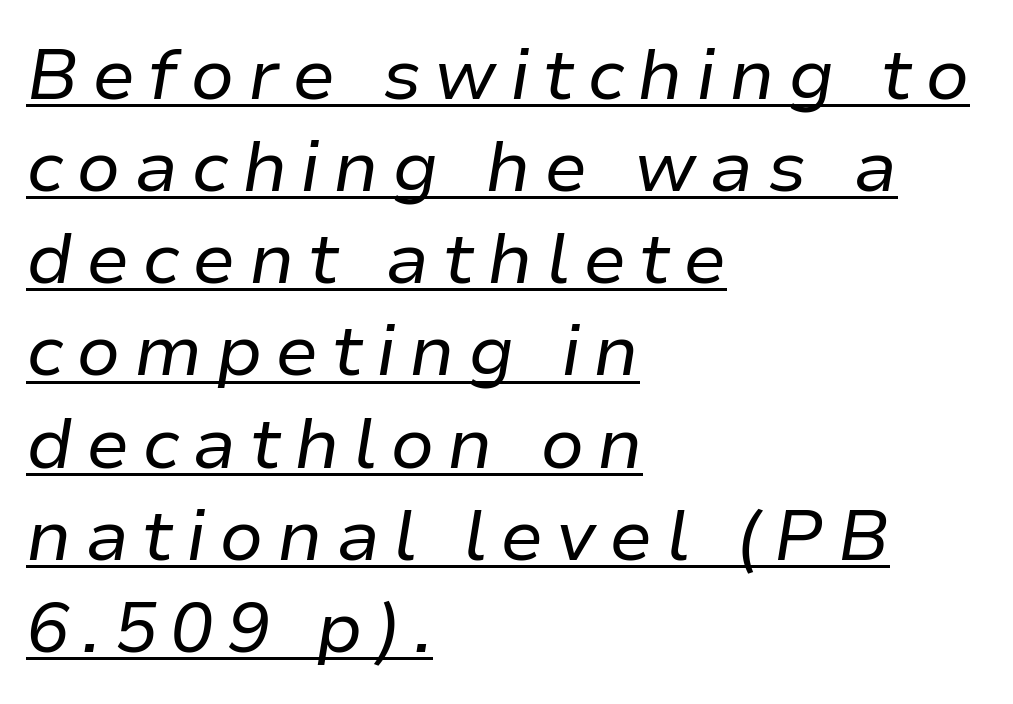
Q: Is the text bold? A: No.
Q: Is the text italic (slanted)? A: Yes, it leans right by about 9 degrees.
Q: Is the text underlined? A: Yes.
Q: How is the paragraph aligned? A: Left-aligned.
Q: Is the spacing between lines tight, normal or loose? A: Normal.
Q: Width (condensed, normal, or wide)? A: Normal.
Q: Stroke contrast? A: Low.
Q: x-height? A: Medium.
Q: Monospaced? A: No.
